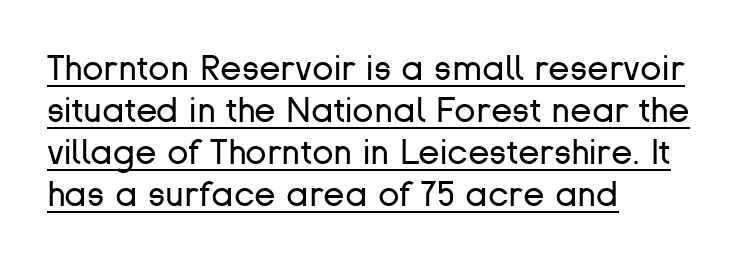
{"serif": "no", "italic": "no", "bold": "no", "weight": "regular", "width": "normal", "stroke_contrast": "low", "x_height": "medium", "monospaced": "no", "underline": "yes", "align": "left", "line_spacing_ratio": 1.2, "letter_spacing": "normal", "letter_spacing_em": 0.0, "glyph_px": 35}
